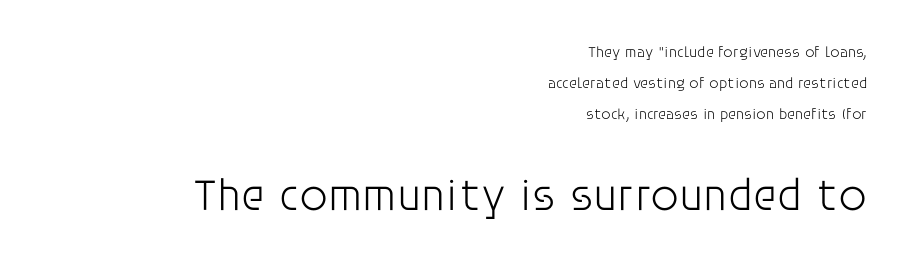
Q: Is the text bold? A: No.
Q: Is the text italic (slanted)? A: No, it is upright.
Q: Is the typeface a serif or a sans-serif typeface? A: Sans-serif.
Q: Is the text underlined? A: No.
Q: How is the paragraph aligned? A: Right-aligned.
Q: Is the spacing between letters normal or unusually wide? A: Normal.
Q: Is the spacing between lines tight, normal or loose? A: Loose.
Q: Which block of text is set in a larger size, the first (top) or the second (bottom)? A: The second (bottom) one.
Q: Width (condensed, normal, or wide)? A: Normal.
Q: Stroke contrast? A: Low.
Q: x-height? A: Large.
Q: Monospaced? A: No.
